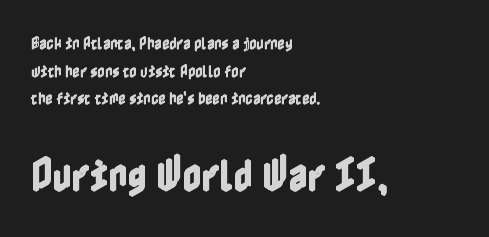
Has an underline been added? It has not. The composition opens small and finishes big. These lines stand farther apart than default settings would place them. Does the copy run flush right? No — it runs flush left.
